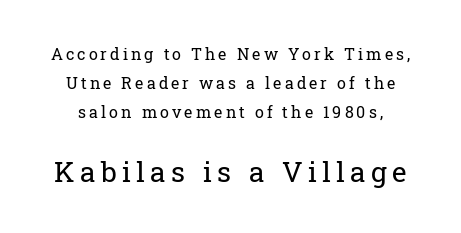
The lettering stays uniformly vertical, giving the passage a roman look. This sample has the flowing, uneven cadence of proportional lettering. A light-to-regular cut is what we see here. Clear beneath every line of the passage. These lines are composed in type with serifs. Two sizes are in play, and the larger belongs to the second block.
